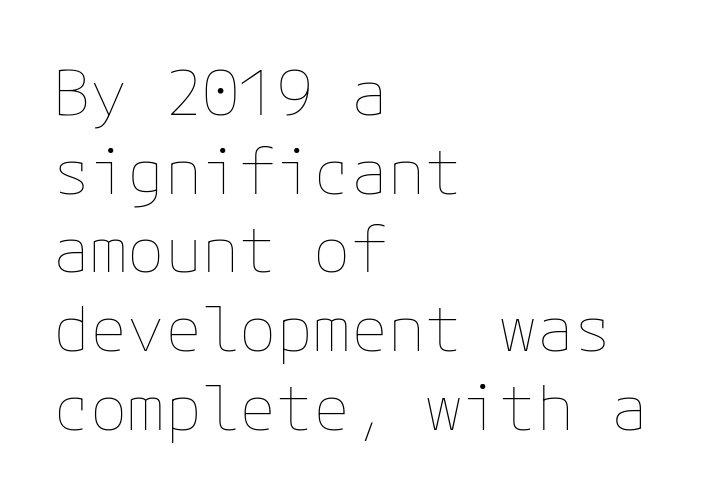
The ragged edge is on the right, which tells us the setting is flush left. This rendering leaves character spacing at its baseline value. Style check: upright. Letters rest on an invisible, unmarked baseline.
